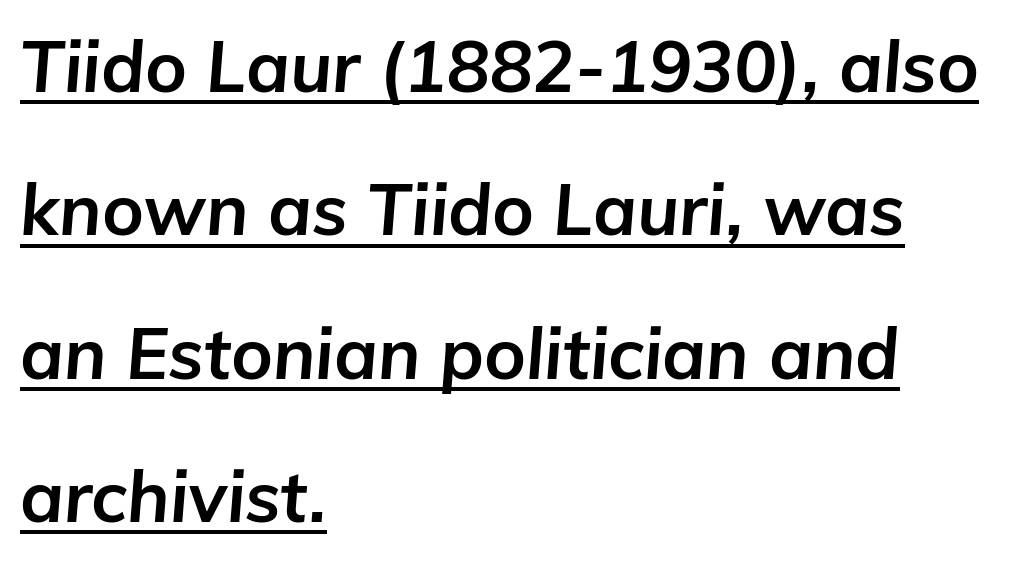
{"italic": "yes", "lean": "right", "slant_degrees": 5, "bold": "yes", "weight": "bold", "width": "normal", "stroke_contrast": "low", "x_height": "medium", "monospaced": "no", "underline": "yes", "align": "left", "line_spacing": "loose", "line_spacing_ratio": 2.02, "letter_spacing": "normal", "letter_spacing_em": 0.0, "glyph_px": 71}
